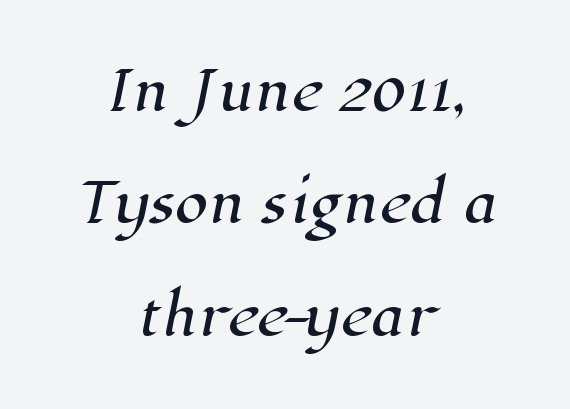
Q: Is the typeface a serif or a sans-serif typeface? A: Serif.
Q: Is the text underlined? A: No.
Q: How is the paragraph aligned? A: Centered.
Q: Is the spacing between letters normal or unusually wide? A: Normal.
Q: Is the spacing between lines tight, normal or loose? A: Loose.
Q: Width (condensed, normal, or wide)? A: Normal.
Q: Stroke contrast? A: High.
Q: x-height? A: Medium.
Q: Monospaced? A: No.
